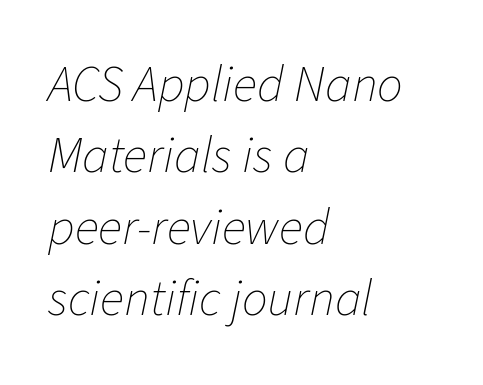
Line beginnings align vertically; line endings do not. Stroke mass is kept to a normal reading level or below. How are the letters spaced? Ordinarily, with no added tracking. Spacing verdict: proportional, widths tailored to each character. If you drew a line through each stem, it would be angled. Vertical spacing — default.
